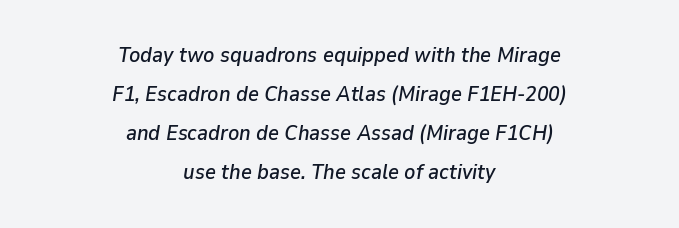
This sample is center-justified, so both line endings float freely. The rendering keeps characters at their native spacing. Is the type slanted? Yes — the strokes lean at a clear angle. Lines of text with bare space underneath.
